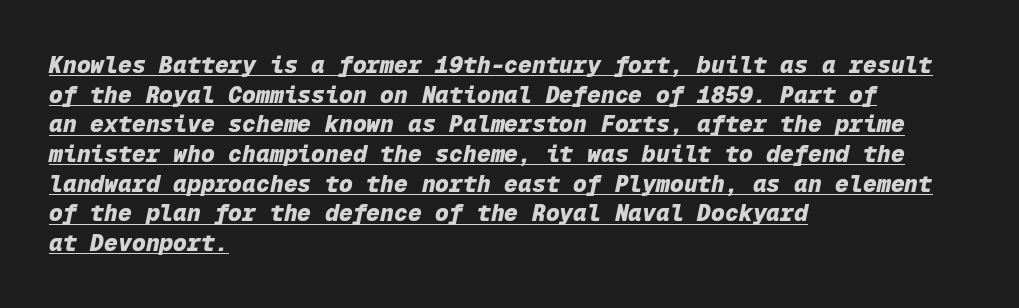
Q: Is the text bold? A: Yes.
Q: Is the text italic (slanted)? A: Yes, it leans right by about 12 degrees.
Q: Is the text underlined? A: Yes.
Q: How is the paragraph aligned? A: Left-aligned.
Q: Is the spacing between letters normal or unusually wide? A: Normal.
Q: Is the spacing between lines tight, normal or loose? A: Normal.
